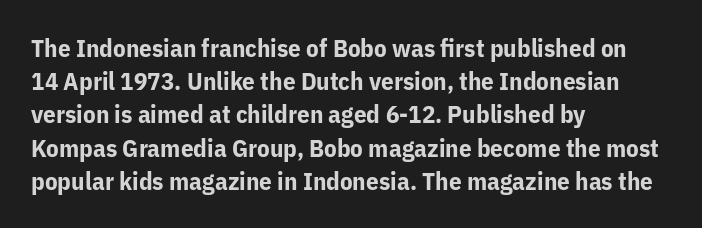
One-word summary of the alignment: left. Compared with an ordinary text face, these strokes are far heavier — a full bold. Interline gaps are of average width in this sample. Letter spacing: default. The baseline area is clear. The letters stand upright; this is a roman face.
